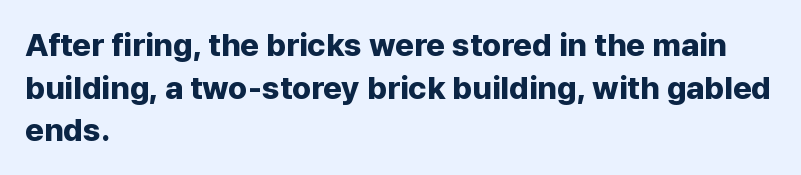
Q: Is the text bold? A: Yes.
Q: Is the text italic (slanted)? A: No, it is upright.
Q: Is the typeface a serif or a sans-serif typeface? A: Sans-serif.
Q: Is the text underlined? A: No.
Q: How is the paragraph aligned? A: Left-aligned.
Q: Is the spacing between letters normal or unusually wide? A: Normal.
Q: Is the spacing between lines tight, normal or loose? A: Normal.
Q: Width (condensed, normal, or wide)? A: Normal.
Q: Stroke contrast? A: Low.
Q: x-height? A: Medium.
Q: Monospaced? A: No.
